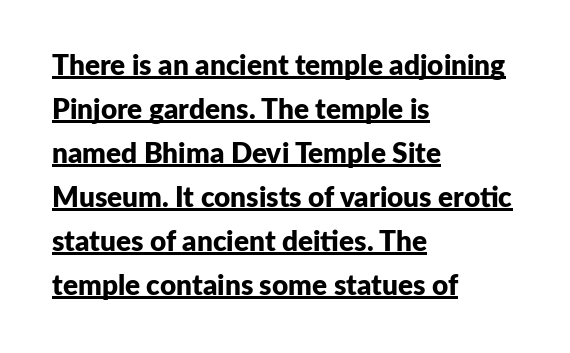
The image shows 28 px bold sans-serif type, upright; set left-aligned, normal line spacing (1.57x), normal letter spacing, underlined; low stroke contrast and a medium x-height.
